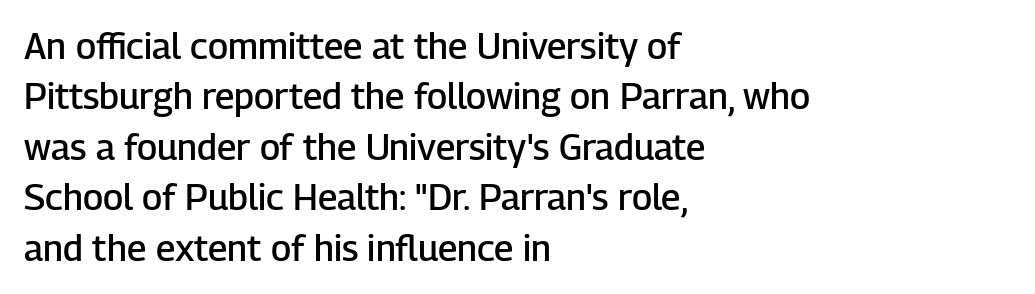
Looks like regular typesetting: each glyph gets only the width it needs. Look at the stroke-to-counter ratio: somewhat heavy, a semibold. Decoration check: the copy has no underline. Is this a sans? Yes — the strokes have no serifs. Alignment: flush left. The lettering holds an erect, upright posture throughout.
